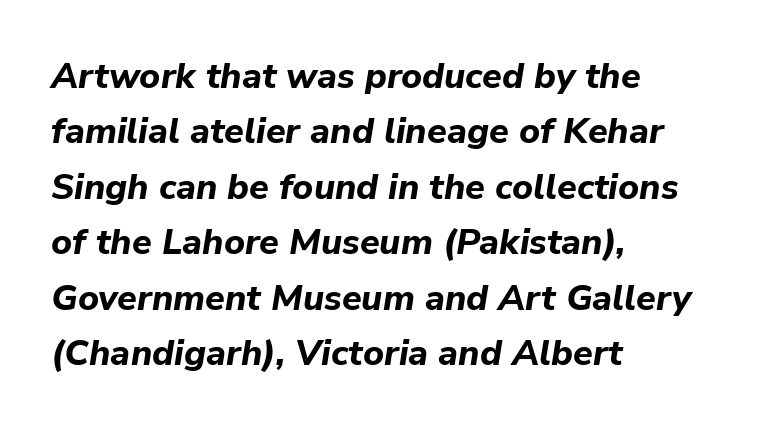
Any mark beneath the type? The region is blank. The letters are slanted; this is an italic face. Heavy-handed strokes throughout: this text is bold. The lines in this sample share a left origin and differ only in where they stop. Nobody touched the tracking dial on this one. The space between consecutive lines is moderate.
